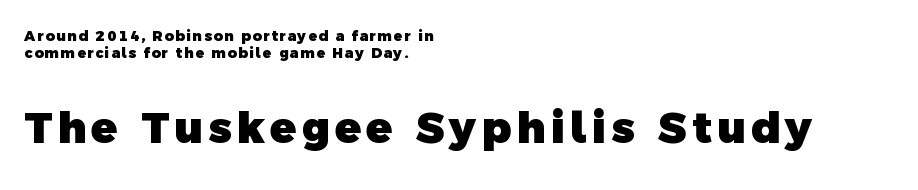
{"serif": "no", "bold": "yes", "weight": "heavy", "width": "normal", "x_height": "medium", "monospaced": "no", "underline": "no", "align": "left", "line_spacing_ratio": 1.21, "larger_block": "second", "size_ratio": 3.07, "glyph_px": 43}
